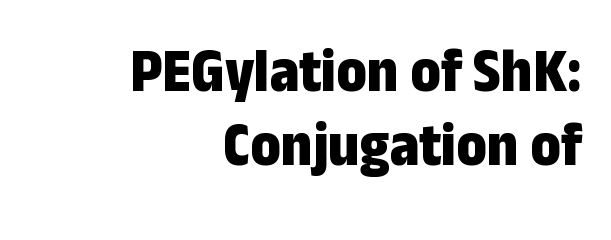
Q: Is the text bold? A: Yes.
Q: Is the text italic (slanted)? A: No, it is upright.
Q: Is the typeface a serif or a sans-serif typeface? A: Sans-serif.
Q: Is the text underlined? A: No.
Q: How is the paragraph aligned? A: Right-aligned.
Q: Is the spacing between letters normal or unusually wide? A: Normal.
Q: Width (condensed, normal, or wide)? A: Condensed.
Q: Stroke contrast? A: Low.
Q: x-height? A: Medium.
Q: Monospaced? A: No.
